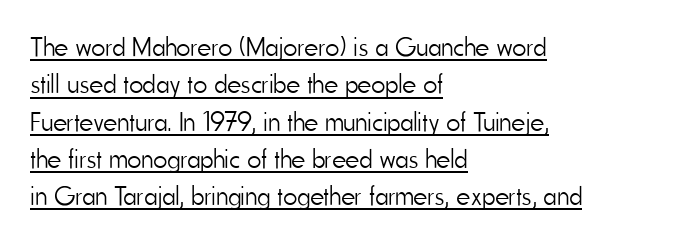
Q: Is the text bold? A: No.
Q: Is the text italic (slanted)? A: No, it is upright.
Q: Is the text underlined? A: Yes.
Q: How is the paragraph aligned? A: Left-aligned.
Q: Is the spacing between letters normal or unusually wide? A: Normal.
Q: Is the spacing between lines tight, normal or loose? A: Normal.
